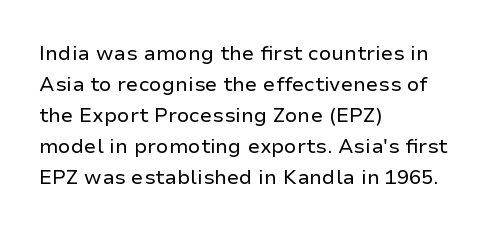
{"italic": "no", "bold": "no", "underline": "no", "align": "left", "line_spacing": "normal", "line_spacing_ratio": 1.55, "letter_spacing": "normal", "letter_spacing_em": 0.0, "glyph_px": 20}
